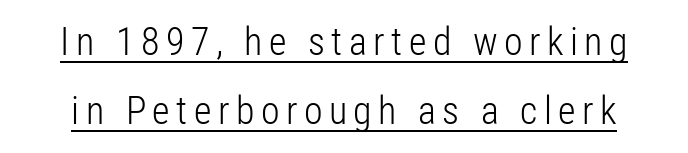
The image shows 38 px light, condensed sans-serif type, upright; set line spacing 1.81x, underlined; low stroke contrast and a medium x-height.
